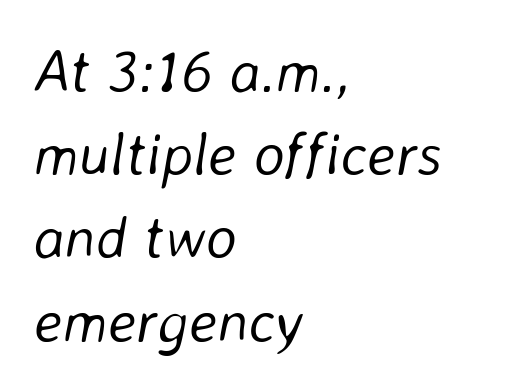
Q: Is the text bold? A: No.
Q: Is the text italic (slanted)? A: Yes, it leans right by about 8 degrees.
Q: Is the text underlined? A: No.
Q: How is the paragraph aligned? A: Left-aligned.
Q: Is the spacing between letters normal or unusually wide? A: Normal.
Q: Is the spacing between lines tight, normal or loose? A: Normal.
Q: Width (condensed, normal, or wide)? A: Normal.
Q: Stroke contrast? A: Low.
Q: x-height? A: Medium.
Q: Monospaced? A: No.
